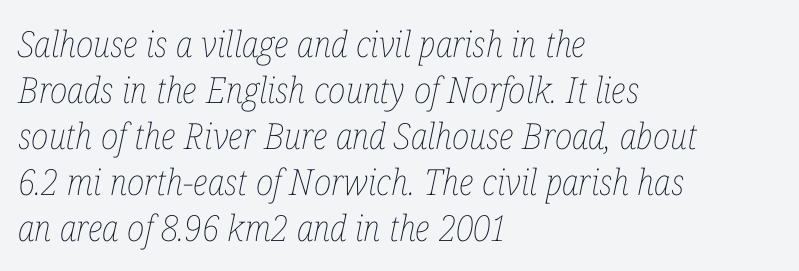
These lines are rendered in a variable-pitch font. Rule under the text: the space is simply empty. Rendered with sloped, italic letterforms. The cut favours lightness, reaching ordinary text weight at its darkest. This block has exactly the height ordinary leading produces. Compared with a centered layout, this one pins lines to the left instead.
